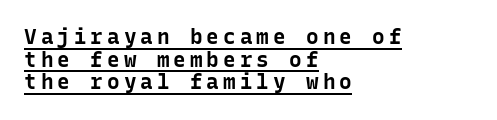
{"italic": "no", "bold": "yes", "underline": "yes", "align": "left", "line_spacing": "tight", "line_spacing_ratio": 1.08, "glyph_px": 21}
